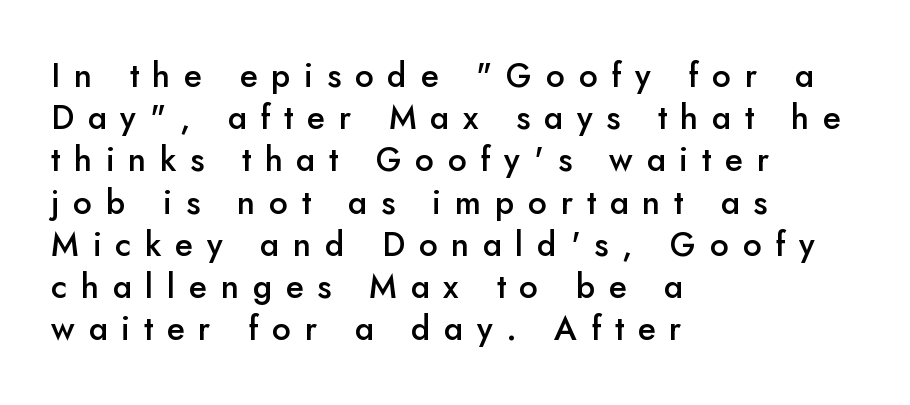
{"serif": "no", "italic": "no", "bold": "semi", "weight": "semibold", "width": "normal", "stroke_contrast": "low", "x_height": "small", "monospaced": "no", "underline": "no", "align": "left", "line_spacing": "normal", "line_spacing_ratio": 1.28, "letter_spacing": "wide", "letter_spacing_em": 0.42, "glyph_px": 33}
